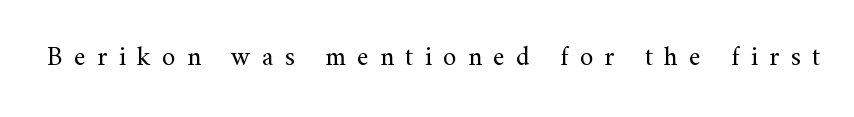
Q: Is the text bold? A: No.
Q: Is the text italic (slanted)? A: No, it is upright.
Q: Is the text underlined? A: No.
Q: Is the spacing between letters normal or unusually wide? A: Unusually wide.
